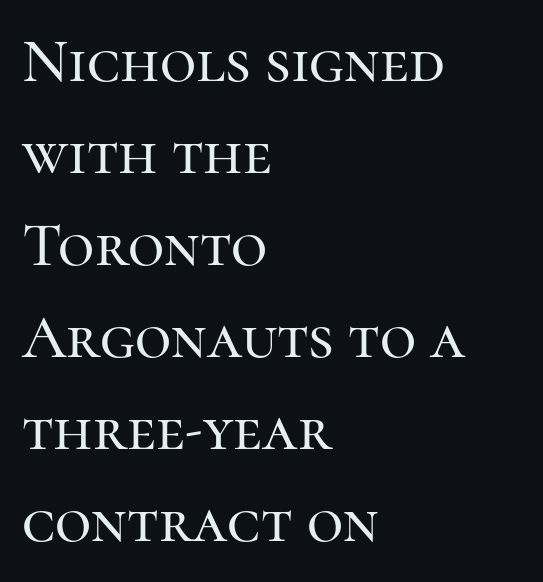
{"serif": "yes", "italic": "no", "width": "normal", "stroke_contrast": "high", "x_height": "medium", "monospaced": "no", "underline": "no", "align": "left", "line_spacing": "normal", "line_spacing_ratio": 1.46, "letter_spacing": "normal", "letter_spacing_em": 0.0, "glyph_px": 63}
